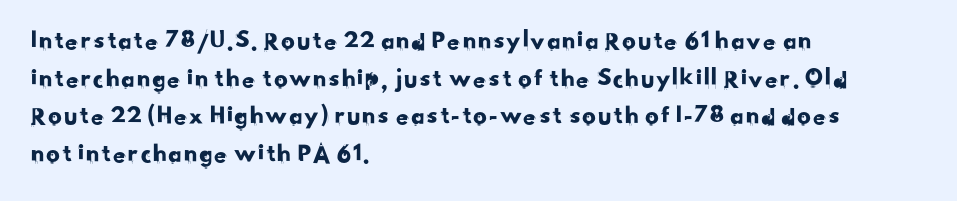
{"underline": "no", "align": "left", "line_spacing": "normal", "line_spacing_ratio": 1.39, "letter_spacing": "normal", "letter_spacing_em": 0.0, "glyph_px": 27}
